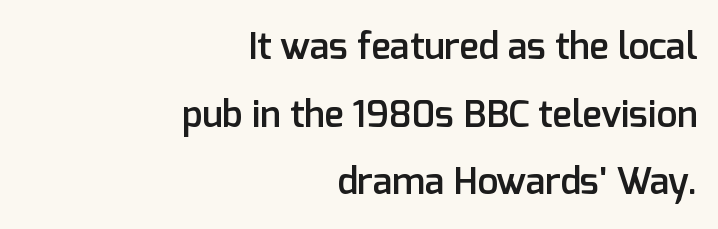
{"serif": "no", "italic": "no", "bold": "semi", "weight": "semibold", "width": "normal", "stroke_contrast": "low", "x_height": "medium", "monospaced": "no", "underline": "no", "align": "right", "line_spacing_ratio": 1.83, "letter_spacing": "normal", "letter_spacing_em": 0.0, "glyph_px": 37}
